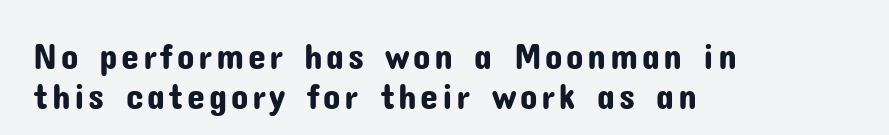
The image shows 36 px sans-serif type, upright; set left-aligned, tight line spacing (1.11x), not underlined; low stroke contrast and a medium x-height.
